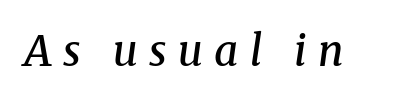
{"serif": "yes", "italic": "yes", "lean": "right", "slant_degrees": 8, "bold": "semi", "weight": "semibold", "width": "normal", "stroke_contrast": "medium", "x_height": "medium", "monospaced": "no", "underline": "no", "letter_spacing": "wide", "letter_spacing_em": 0.27, "glyph_px": 42}
